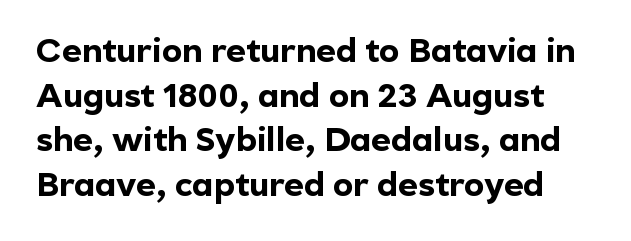
The image shows 34 px bold sans-serif type, upright; set normal line spacing (1.31x), normal letter spacing, not underlined; a medium x-height.
